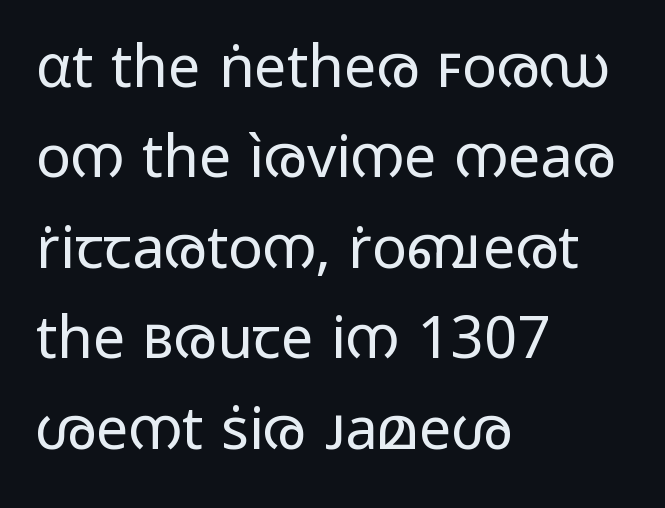
Q: Is the text bold? A: No.
Q: Is the text italic (slanted)? A: No, it is upright.
Q: Is the typeface a serif or a sans-serif typeface? A: Sans-serif.
Q: Is the text underlined? A: No.
Q: How is the paragraph aligned? A: Left-aligned.
Q: Is the spacing between letters normal or unusually wide? A: Normal.
Q: Is the spacing between lines tight, normal or loose? A: Normal.
Q: Width (condensed, normal, or wide)? A: Wide.
Q: Stroke contrast? A: Low.
Q: x-height? A: Medium.
Q: Monospaced? A: No.
